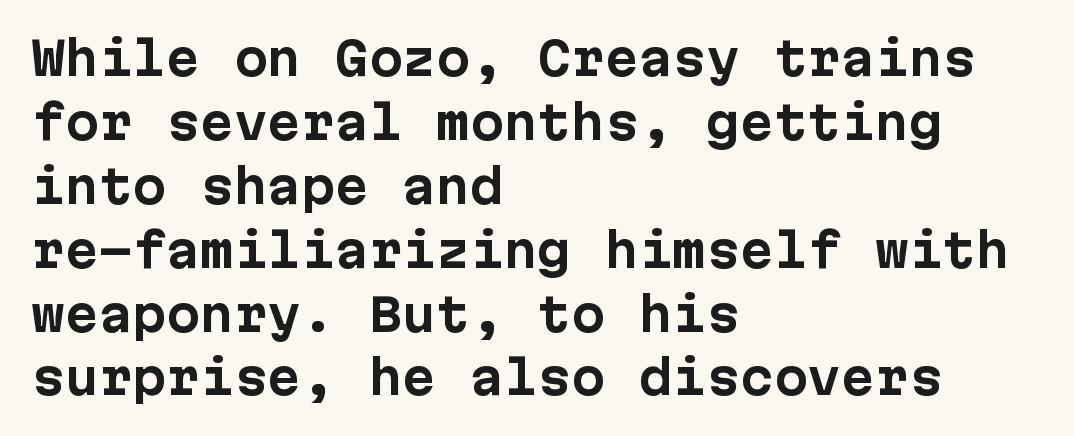
Q: Is the text bold? A: Yes.
Q: Is the text italic (slanted)? A: No, it is upright.
Q: Is the typeface a serif or a sans-serif typeface? A: Sans-serif.
Q: Is the text underlined? A: No.
Q: How is the paragraph aligned? A: Left-aligned.
Q: Is the spacing between letters normal or unusually wide? A: Normal.
Q: Is the spacing between lines tight, normal or loose? A: Normal.
Q: Width (condensed, normal, or wide)? A: Normal.
Q: Stroke contrast? A: Low.
Q: x-height? A: Medium.
